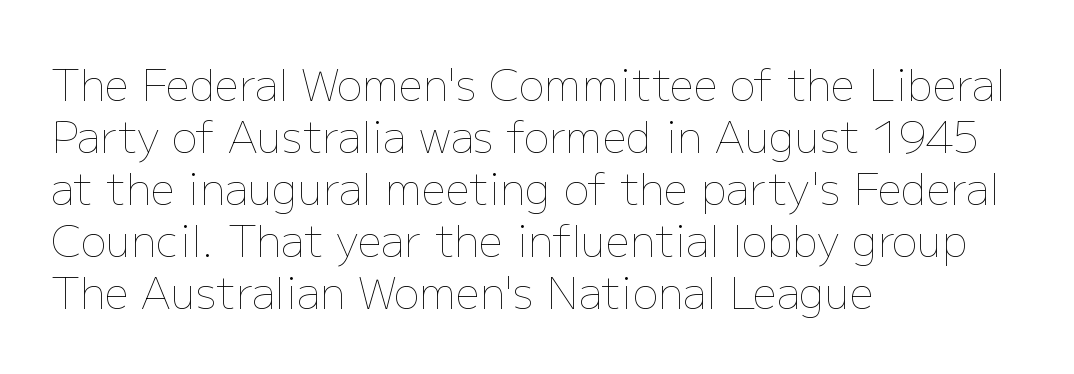
Q: Is the text bold? A: No.
Q: Is the text italic (slanted)? A: No, it is upright.
Q: Is the text underlined? A: No.
Q: How is the paragraph aligned? A: Left-aligned.
Q: Is the spacing between letters normal or unusually wide? A: Normal.
Q: Width (condensed, normal, or wide)? A: Normal.
Q: Stroke contrast? A: Low.
Q: x-height? A: Medium.
Q: Monospaced? A: No.
